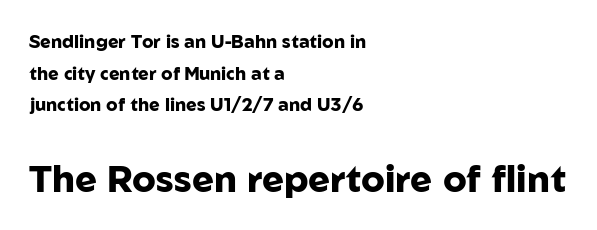
Q: Is the text bold? A: Yes.
Q: Is the text italic (slanted)? A: No, it is upright.
Q: Is the typeface a serif or a sans-serif typeface? A: Sans-serif.
Q: Is the text underlined? A: No.
Q: How is the paragraph aligned? A: Left-aligned.
Q: Is the spacing between letters normal or unusually wide? A: Normal.
Q: Which block of text is set in a larger size, the first (top) or the second (bottom)? A: The second (bottom) one.
Q: Width (condensed, normal, or wide)? A: Normal.
Q: Stroke contrast? A: Low.
Q: x-height? A: Medium.
Q: Monospaced? A: No.
